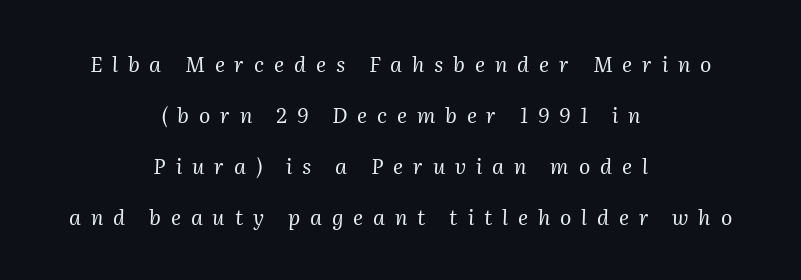
Stems here are at most as thick as an everyday book face. The zone under the glyphs is completely vacant. Is there much room between lines? Yes — plenty of vertical air separates them. Designer's note — italics engaged. Caption: multi-line text, centered on the measure.
